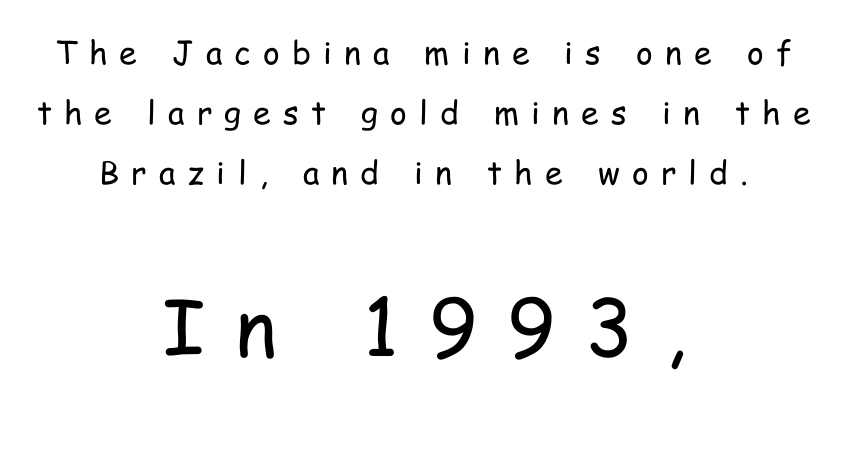
Q: Is the text bold? A: No.
Q: Is the text italic (slanted)? A: No, it is upright.
Q: Is the typeface a serif or a sans-serif typeface? A: Sans-serif.
Q: Is the text underlined? A: No.
Q: How is the paragraph aligned? A: Centered.
Q: Is the spacing between letters normal or unusually wide? A: Unusually wide.
Q: Which block of text is set in a larger size, the first (top) or the second (bottom)? A: The second (bottom) one.
Q: Width (condensed, normal, or wide)? A: Condensed.
Q: Stroke contrast? A: Low.
Q: x-height? A: Medium.
Q: Monospaced? A: No.
